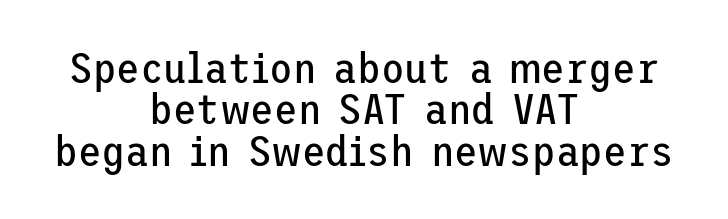
The compositor balanced each line on the midline. Characters remain perfectly vertical along every line. Underline: absent. Is the stroke heavy? The answer is a plain regular-or-lighter. Interline gaps are noticeably narrow in this sample.
